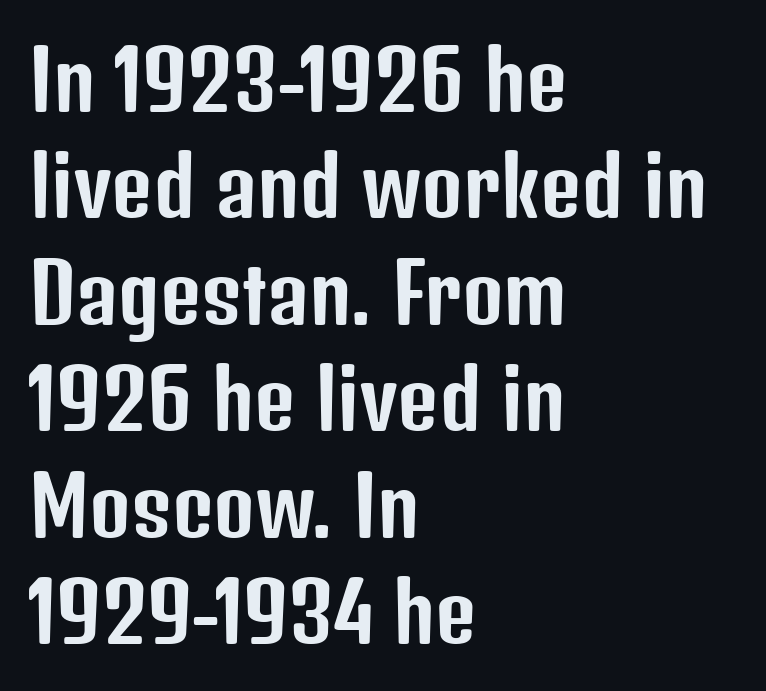
Q: Is the text italic (slanted)? A: No, it is upright.
Q: Is the typeface a serif or a sans-serif typeface? A: Sans-serif.
Q: Is the text underlined? A: No.
Q: How is the paragraph aligned? A: Left-aligned.
Q: Is the spacing between letters normal or unusually wide? A: Normal.
Q: Is the spacing between lines tight, normal or loose? A: Normal.
Q: Width (condensed, normal, or wide)? A: Condensed.
Q: Stroke contrast? A: Low.
Q: x-height? A: Medium.
Q: Monospaced? A: No.
